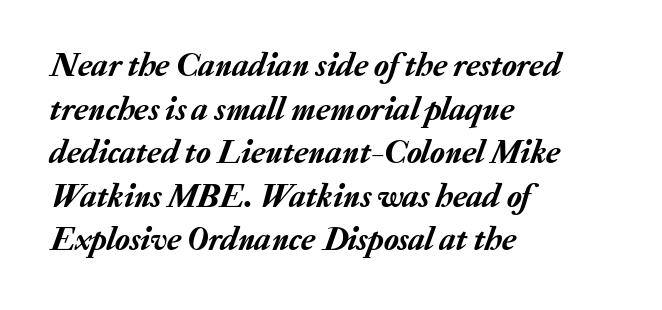
Is this a fixed-width face? No — the glyphs have proportional, varying widths. How would I describe the line gaps? Plain and ordinary. Only glyphs here, with clear space below each row. This is oblique type, the kind used for emphasis or titles. Words appear dense and cohesive because spacing is normal. Where is the straight margin? On the left.
